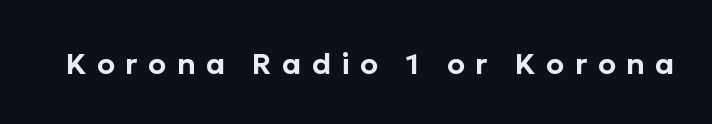
The image shows 29 px sans-serif type, upright; set unusually wide letter spacing (+0.36 em), not underlined; low stroke contrast and a medium x-height.
